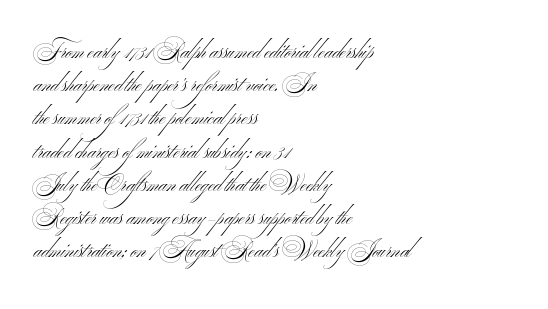
The image shows 21 px text type; set left-aligned, normal line spacing (1.58x), normal letter spacing, not underlined.
